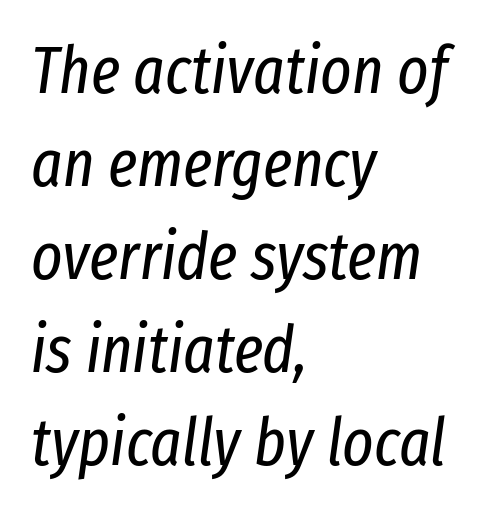
Q: Is the text bold? A: No.
Q: Is the text italic (slanted)? A: Yes, it leans right by about 8 degrees.
Q: Is the text underlined? A: No.
Q: How is the paragraph aligned? A: Left-aligned.
Q: Is the spacing between letters normal or unusually wide? A: Normal.
Q: Is the spacing between lines tight, normal or loose? A: Normal.
Q: Width (condensed, normal, or wide)? A: Condensed.
Q: Stroke contrast? A: Low.
Q: x-height? A: Medium.
Q: Monospaced? A: No.
